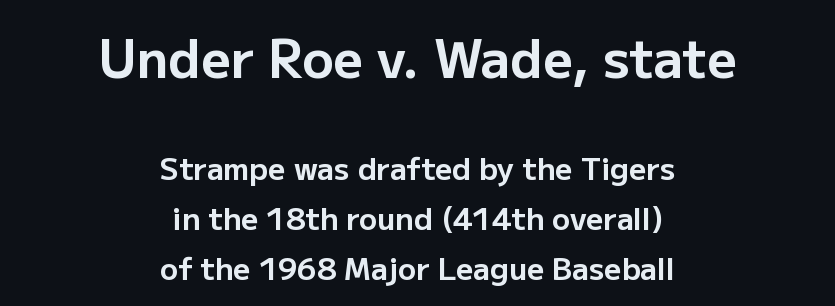
Regarding serifs, this sample does without them. In terms of weight, the rendering is a true, heavy bold. Is this a fixed-width face? No — the glyphs have proportional, varying widths. The typesetter chose a symmetrical, centered arrangement here. Every stem runs plumb, perpendicular to the baseline. Two sizes are in play, and the larger belongs to the first block.
